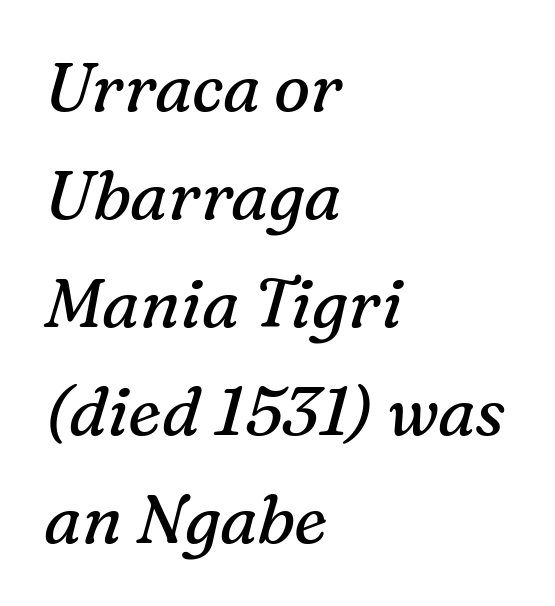
Compared with typical body copy, the letter spacing here is the same. Summary of vertical rhythm: regular, with standard interline spacing. Note the varied advance widths — an 'i' is clearly narrower than an 'm'. The string is rendered with underlining switched off. This rendering employs a face with finishing strokes, i.e., a serif.
